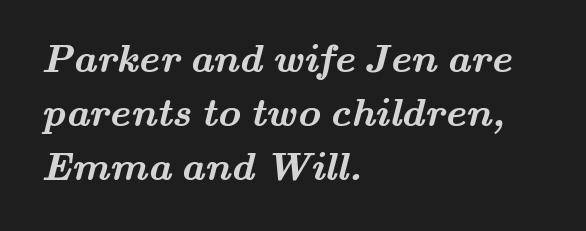
Q: Is the text bold? A: Yes.
Q: Is the typeface a serif or a sans-serif typeface? A: Serif.
Q: Is the text underlined? A: No.
Q: How is the paragraph aligned? A: Left-aligned.
Q: Is the spacing between letters normal or unusually wide? A: Normal.
Q: Is the spacing between lines tight, normal or loose? A: Normal.
Q: Width (condensed, normal, or wide)? A: Wide.
Q: Stroke contrast? A: Medium.
Q: x-height? A: Small.
Q: Monospaced? A: No.
